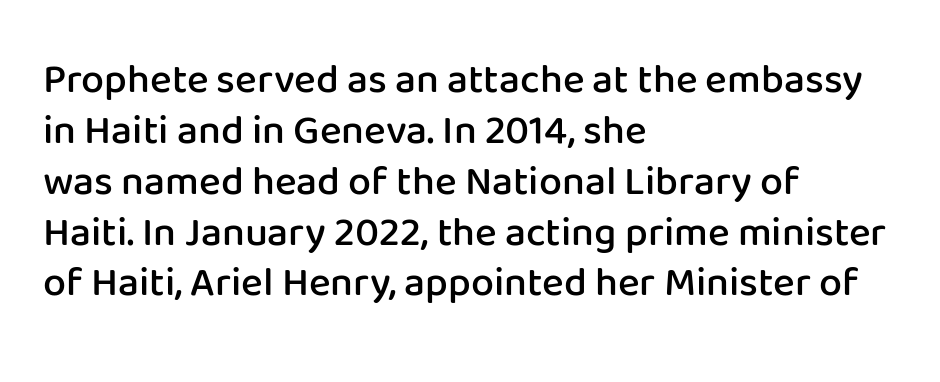
Q: Is the text bold? A: Semi-bold.
Q: Is the text italic (slanted)? A: No, it is upright.
Q: Is the typeface a serif or a sans-serif typeface? A: Sans-serif.
Q: Is the text underlined? A: No.
Q: How is the paragraph aligned? A: Left-aligned.
Q: Is the spacing between letters normal or unusually wide? A: Normal.
Q: Width (condensed, normal, or wide)? A: Normal.
Q: Stroke contrast? A: Low.
Q: x-height? A: Medium.
Q: Monospaced? A: No.
